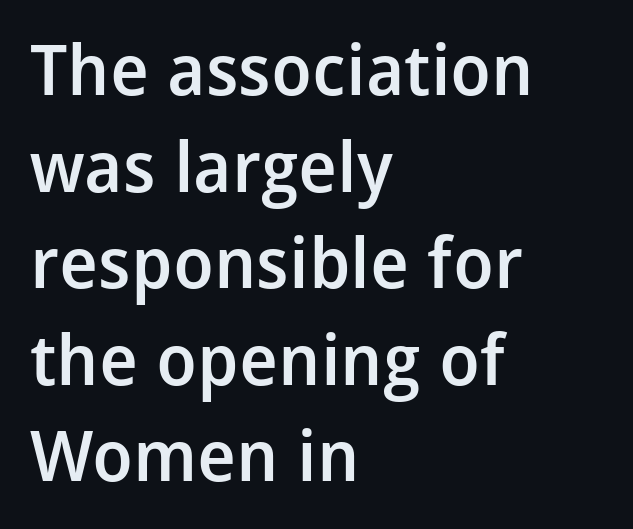
The image shows 70 px semibold sans-serif type, upright; set left-aligned, normal line spacing (1.38x), normal letter spacing, not underlined; low stroke contrast and a medium x-height.
